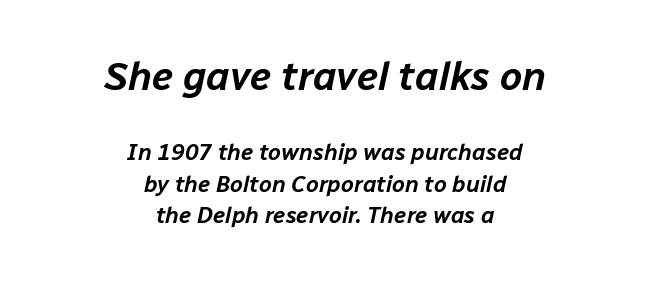
Q: Is the text italic (slanted)? A: Yes, it leans right by about 12 degrees.
Q: Is the text underlined? A: No.
Q: How is the paragraph aligned? A: Centered.
Q: Is the spacing between letters normal or unusually wide? A: Normal.
Q: Is the spacing between lines tight, normal or loose? A: Normal.
Q: Which block of text is set in a larger size, the first (top) or the second (bottom)? A: The first (top) one.
Q: Width (condensed, normal, or wide)? A: Normal.
Q: Stroke contrast? A: Low.
Q: x-height? A: Medium.
Q: Monospaced? A: No.
